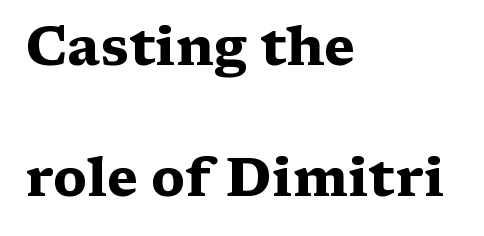
What's the leading like? Stretched, with rows far apart. Each letter keeps its own natural width here, so spacing adapts to shape. Ascenders rise straight up at ninety degrees. The string is rendered with underlining switched off. Is the type bold? Yes — the strokes are clearly thick and heavy. Nobody touched the tracking dial on this one.
